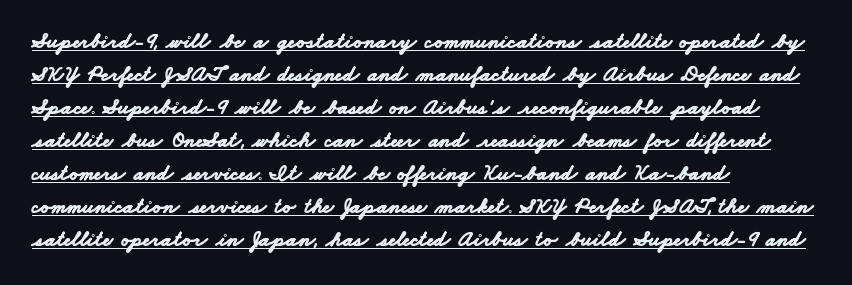
Q: Is the text bold? A: Yes.
Q: Is the text underlined? A: Yes.
Q: How is the paragraph aligned? A: Left-aligned.
Q: Is the spacing between letters normal or unusually wide? A: Normal.
Q: Is the spacing between lines tight, normal or loose? A: Normal.
